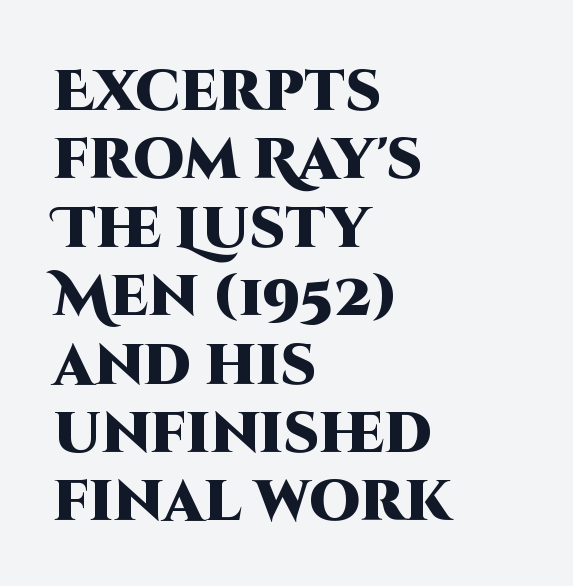
{"serif": "no", "italic": "no", "bold": "yes", "weight": "heavy", "width": "normal", "stroke_contrast": "high", "x_height": "large", "monospaced": "no", "underline": "no", "align": "left", "line_spacing_ratio": 1.2, "letter_spacing": "normal", "letter_spacing_em": 0.0, "glyph_px": 57}
